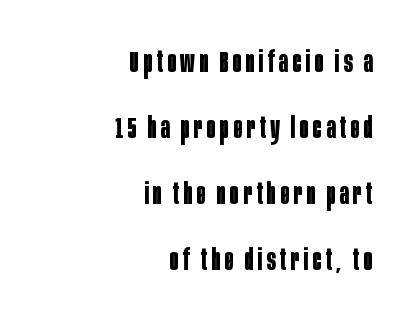
The letters are bold, with thick, heavy strokes. The rendering uses a large line-height, opening up the rows. This is roman type, the default non-slanted kind. In CSS terms this would be text-align: right.
